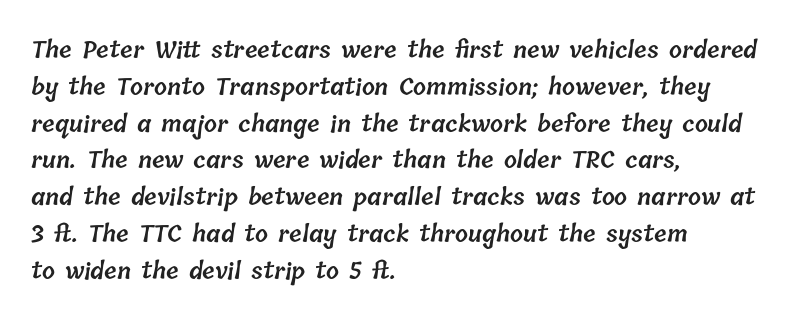
The image shows 23 px text type; set left-aligned, normal line spacing (1.6x), normal letter spacing, not underlined.
